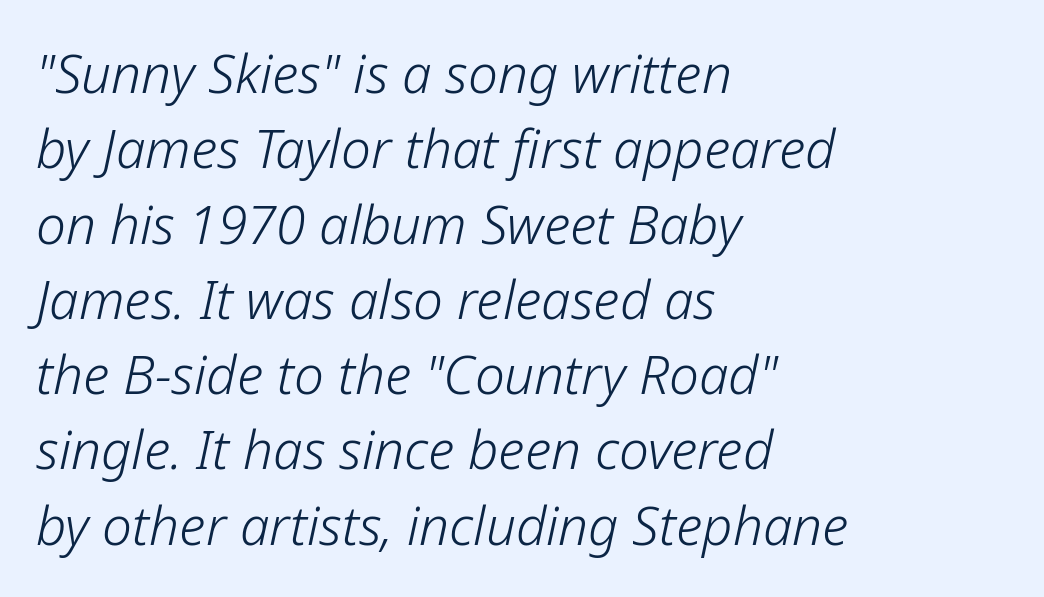
The image shows 53 px light type, italic (leaning right); set left-aligned, normal line spacing (1.42x), normal letter spacing, not underlined; low stroke contrast and a medium x-height.
